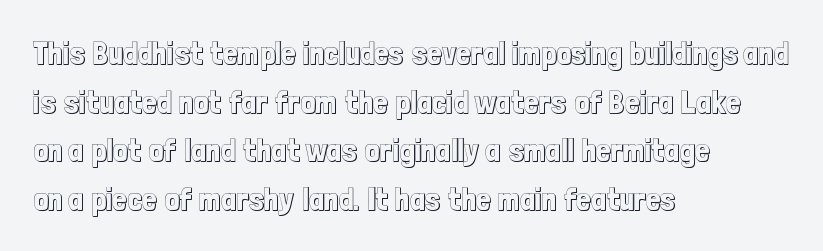
Successive baselines arrive at the customary interval. Varying glyph widths throughout — classic text-font behaviour. Italic: no, the glyphs are upright roman. Does the copy run flush right? No — it runs flush left. The glyphs are unaccompanied by any horizontal stroke below them. The rendering keeps characters at their native spacing.
